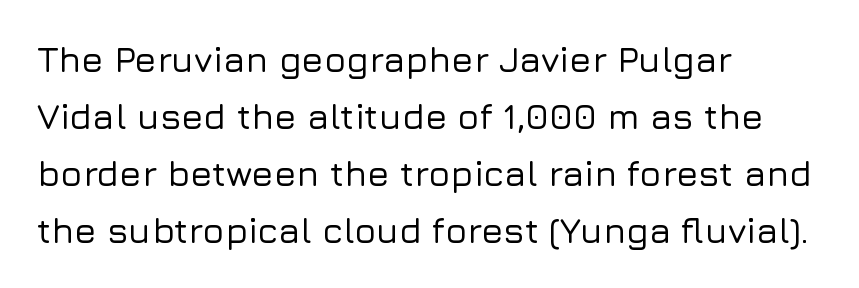
Q: Is the text italic (slanted)? A: No, it is upright.
Q: Is the typeface a serif or a sans-serif typeface? A: Sans-serif.
Q: Is the text underlined? A: No.
Q: How is the paragraph aligned? A: Left-aligned.
Q: Is the spacing between letters normal or unusually wide? A: Normal.
Q: Is the spacing between lines tight, normal or loose? A: Normal.
Q: Width (condensed, normal, or wide)? A: Normal.
Q: Stroke contrast? A: Low.
Q: x-height? A: Medium.
Q: Monospaced? A: No.
